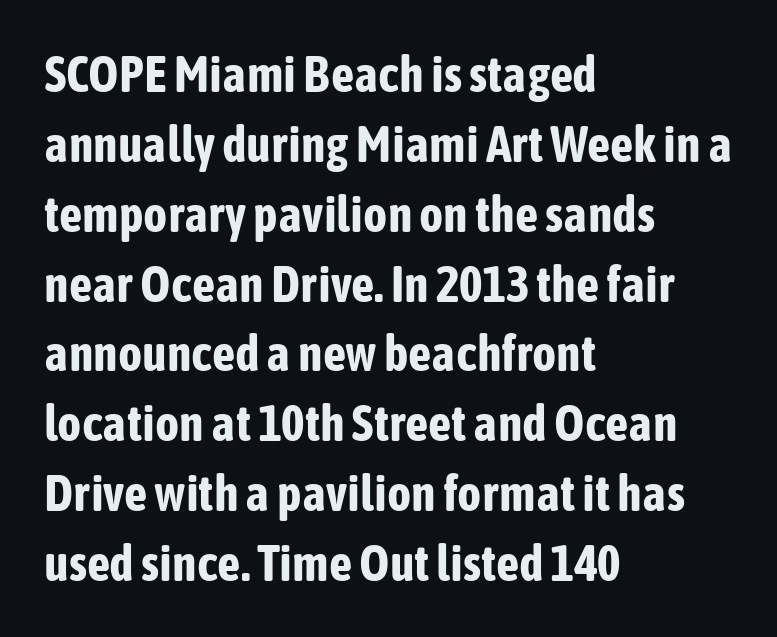
Q: Is the text bold? A: Yes.
Q: Is the text italic (slanted)? A: No, it is upright.
Q: Is the typeface a serif or a sans-serif typeface? A: Sans-serif.
Q: Is the text underlined? A: No.
Q: How is the paragraph aligned? A: Left-aligned.
Q: Is the spacing between letters normal or unusually wide? A: Normal.
Q: Is the spacing between lines tight, normal or loose? A: Normal.
Q: Width (condensed, normal, or wide)? A: Condensed.
Q: Stroke contrast? A: Low.
Q: x-height? A: Medium.
Q: Monospaced? A: No.
